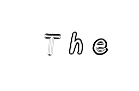
Q: Is the text italic (slanted)? A: Yes.
Q: Is the text underlined? A: No.
Q: Is the spacing between letters normal or unusually wide? A: Unusually wide.
